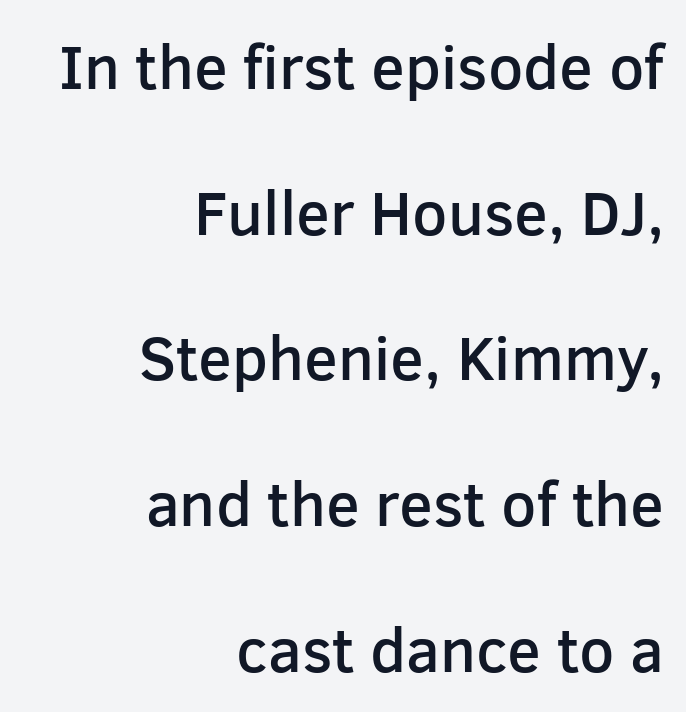
Descenders are the only things crossing below the line. Stems and bowls a touch heavier than normal — semibold. Words appear dense and cohesive because spacing is normal. This sample trades compactness for vertical openness between lines. The type sits square on the baseline with zero lean.
